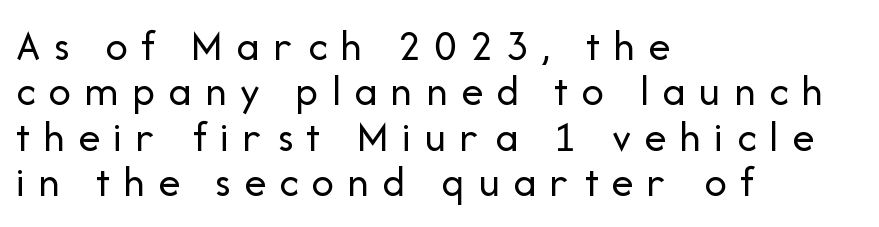
Proportional: the letters do not fall into vertical columns. If you drew a ruler down the left edge, every line would touch it. Descenders hang freely into open space. Nothing heavy about these letters — not bold at all.
